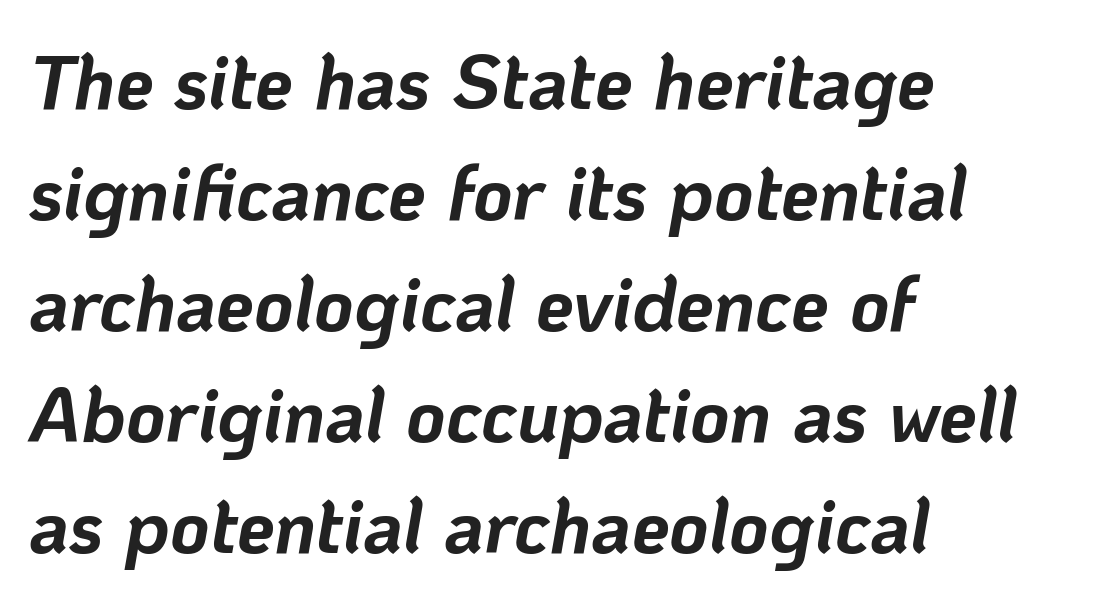
Q: Is the text bold? A: Yes.
Q: Is the text italic (slanted)? A: Yes, it leans right by about 10 degrees.
Q: Is the text underlined? A: No.
Q: How is the paragraph aligned? A: Left-aligned.
Q: Is the spacing between letters normal or unusually wide? A: Normal.
Q: Is the spacing between lines tight, normal or loose? A: Normal.
Q: Width (condensed, normal, or wide)? A: Normal.
Q: Stroke contrast? A: Low.
Q: x-height? A: Medium.
Q: Monospaced? A: No.
